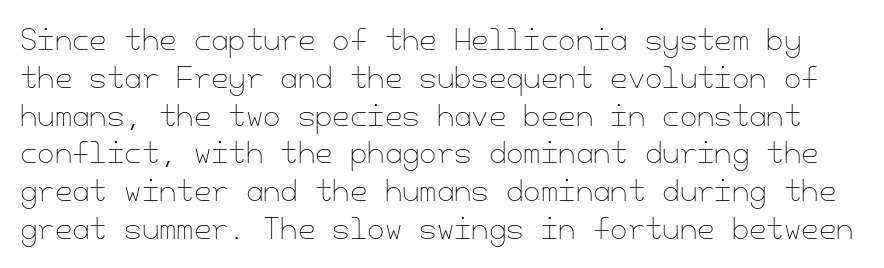
Q: Is the text bold? A: No.
Q: Is the text italic (slanted)? A: No, it is upright.
Q: Is the text underlined? A: No.
Q: Is the spacing between letters normal or unusually wide? A: Normal.
Q: Is the spacing between lines tight, normal or loose? A: Normal.
Q: Width (condensed, normal, or wide)? A: Normal.
Q: Stroke contrast? A: Low.
Q: x-height? A: Small.
